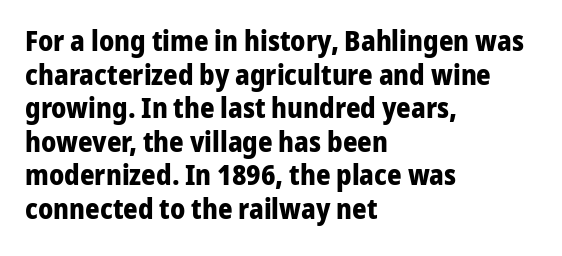
{"serif": "no", "italic": "no", "bold": "yes", "weight": "bold", "width": "normal", "stroke_contrast": "low", "x_height": "medium", "monospaced": "no", "underline": "no", "align": "left", "line_spacing_ratio": 1.2, "letter_spacing": "normal", "letter_spacing_em": 0.0, "glyph_px": 28}
